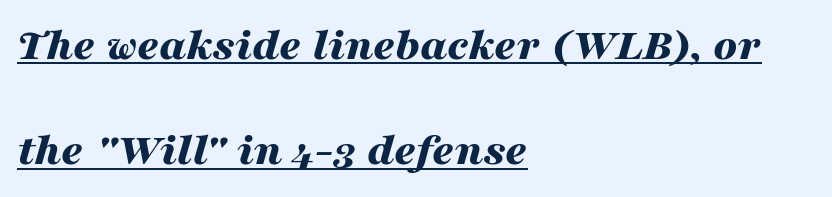
The image shows 47 px bold, wide type, italic (leaning right); set left-aligned, loose line spacing (2.24x), normal letter spacing, underlined; medium stroke contrast and a medium x-height.
